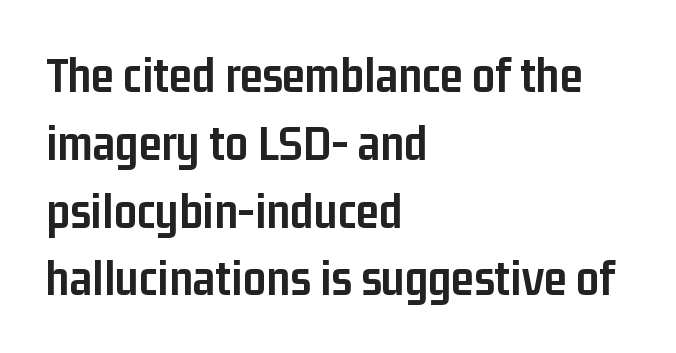
Set as a true bold cut, around the 700 mark. Do the characters align in a grid? No, the font is proportional. To sum up the face: it is a sans, with no serifs. Tall strokes in this sample are plumb rather than angled. The string is rendered with underlining switched off. No extra tracking has been applied to these lines.
